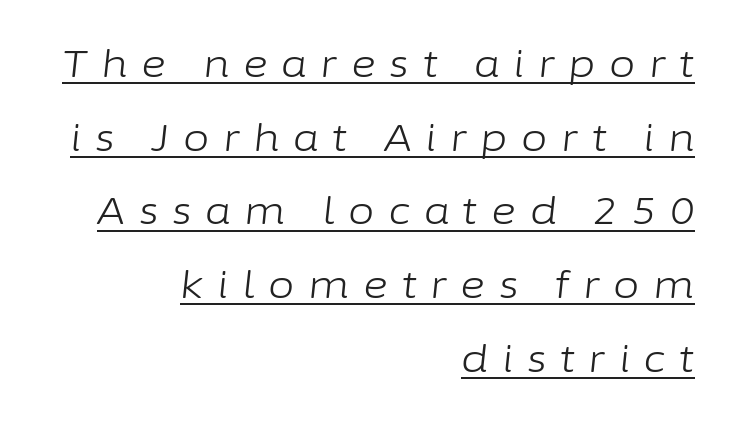
{"italic": "yes", "lean": "right", "slant_degrees": 6, "bold": "no", "weight": "light", "width": "normal", "stroke_contrast": "low", "x_height": "medium", "monospaced": "no", "underline": "yes", "align": "right", "line_spacing": "loose", "line_spacing_ratio": 1.94, "letter_spacing": "wide", "letter_spacing_em": 0.36, "glyph_px": 38}
